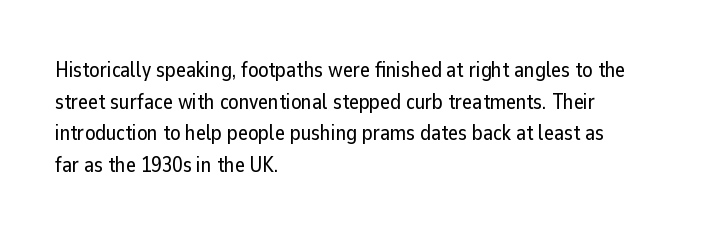
Has an underline been added? It has not. Do the letters lean? They stand straight. Notice how descenders clear the ascenders below comfortably — that's standard leading. The line texture is even and compact thanks to regular tracking.
